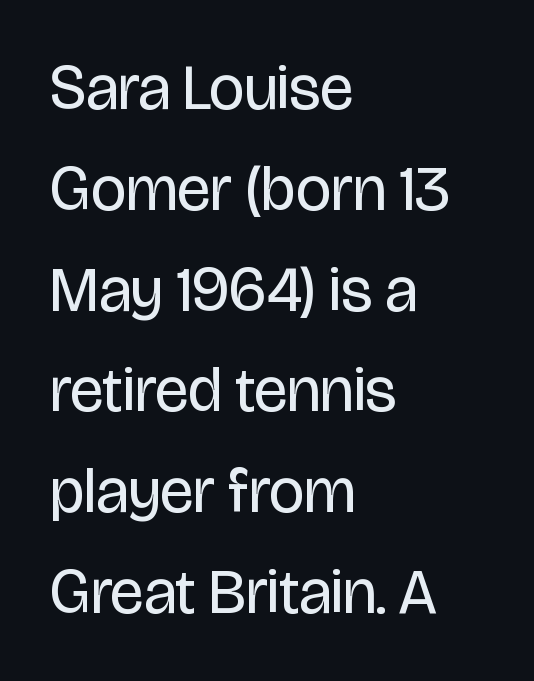
{"serif": "no", "italic": "no", "bold": "no", "weight": "regular", "width": "condensed", "stroke_contrast": "low", "x_height": "large", "monospaced": "no", "underline": "no", "align": "left", "line_spacing": "normal", "line_spacing_ratio": 1.6, "letter_spacing": "normal", "letter_spacing_em": 0.0, "glyph_px": 63}
